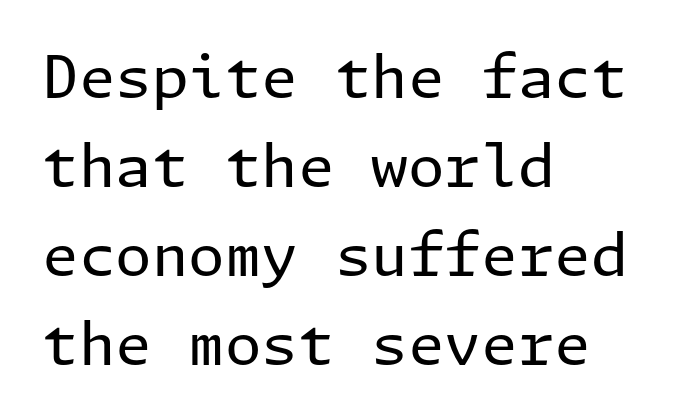
{"serif": "no", "italic": "no", "bold": "no", "weight": "regular", "width": "normal", "stroke_contrast": "low", "x_height": "medium", "underline": "no", "align": "left", "line_spacing": "normal", "line_spacing_ratio": 1.51, "letter_spacing": "normal", "letter_spacing_em": 0.0, "glyph_px": 59}
